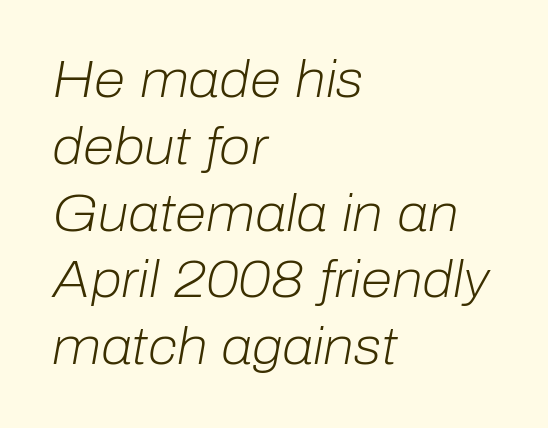
Q: Is the text bold? A: No.
Q: Is the text italic (slanted)? A: Yes, it leans right by about 10 degrees.
Q: Is the text underlined? A: No.
Q: How is the paragraph aligned? A: Left-aligned.
Q: Is the spacing between letters normal or unusually wide? A: Normal.
Q: Is the spacing between lines tight, normal or loose? A: Normal.
Q: Width (condensed, normal, or wide)? A: Normal.
Q: Stroke contrast? A: Low.
Q: x-height? A: Medium.
Q: Monospaced? A: No.
